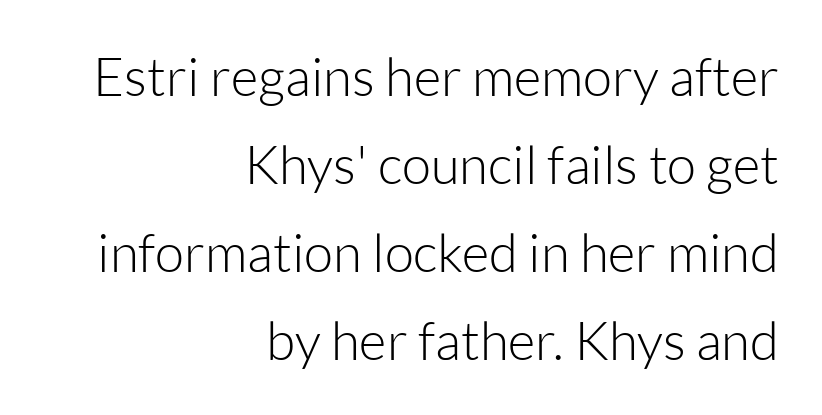
The setting favours the right margin, as signatures and pull-quotes sometimes do. A typesetter would call this zero additional tracking. The line-height multiplier appears to be the usual default. This sample has the flowing, uneven cadence of proportional lettering. Letterform terminals end flat and unadorned throughout the passage. The glyphs are unaccompanied by any horizontal stroke below them.
